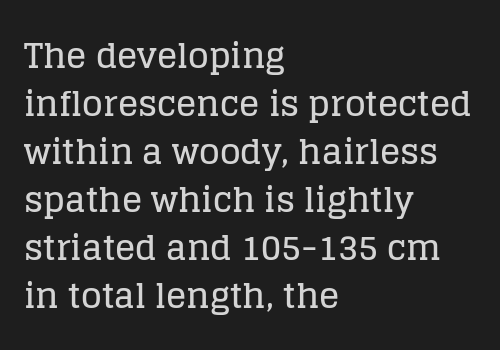
The image shows 34 px serif type, upright; set left-aligned, normal line spacing (1.41x), normal letter spacing, not underlined; low stroke contrast and a large x-height.
